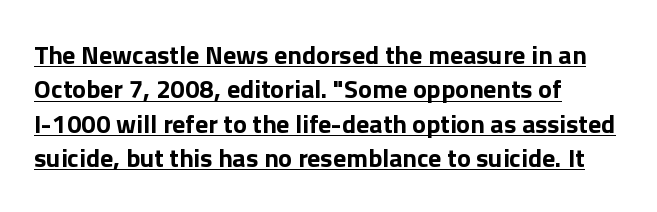
{"italic": "no", "bold": "yes", "underline": "yes", "align": "left", "line_spacing": "normal", "line_spacing_ratio": 1.32, "letter_spacing": "normal", "letter_spacing_em": 0.0, "glyph_px": 26}
